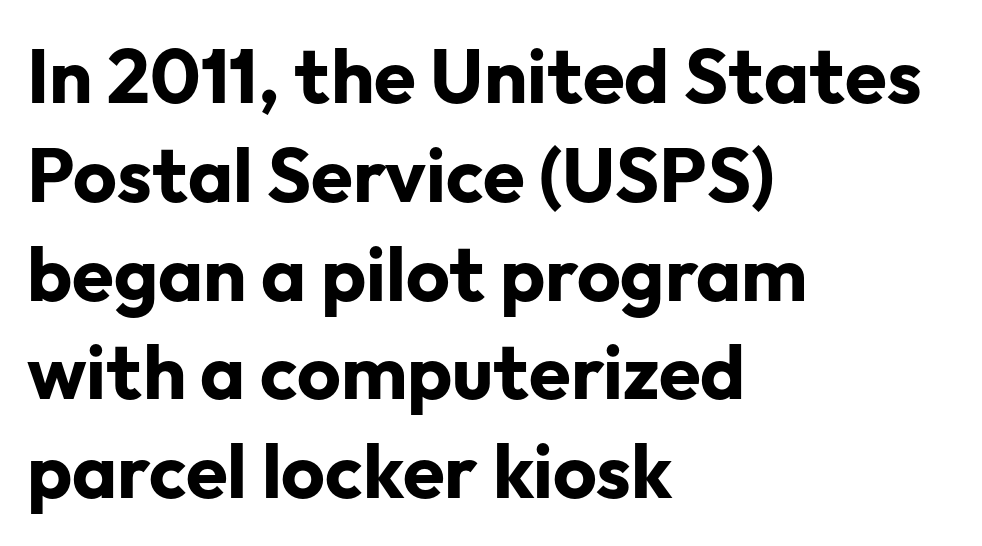
The image shows 76 px bold sans-serif type, upright; set left-aligned, normal line spacing (1.3x), normal letter spacing, not underlined; low stroke contrast and a medium x-height.
